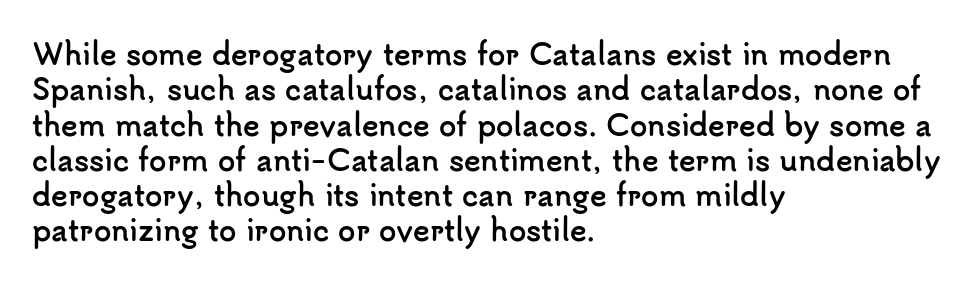
Leftover space on each line is placed entirely after the last word. The text was rendered using a sans face with plain stroke endings. Quick note: underline off. Tall strokes in this sample are plumb rather than angled. How are the letters spaced? Ordinarily, with no added tracking. Plenty of ink on the page — the face is bold.
